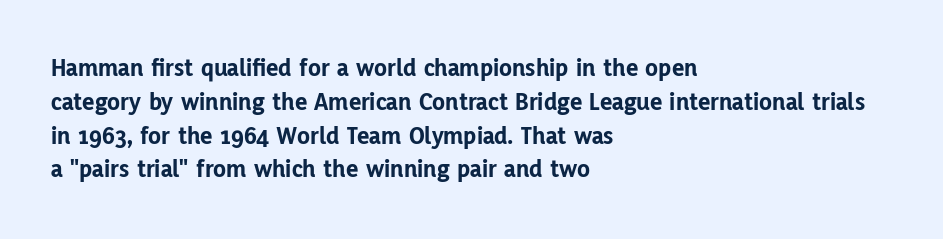
Q: Is the text bold? A: Yes.
Q: Is the text italic (slanted)? A: No, it is upright.
Q: Is the text underlined? A: No.
Q: How is the paragraph aligned? A: Left-aligned.
Q: Is the spacing between letters normal or unusually wide? A: Normal.
Q: Is the spacing between lines tight, normal or loose? A: Normal.
